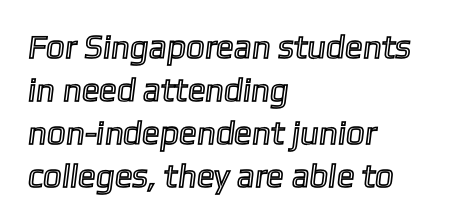
Q: Is the text underlined? A: No.
Q: How is the paragraph aligned? A: Left-aligned.
Q: Is the spacing between letters normal or unusually wide? A: Normal.
Q: Is the spacing between lines tight, normal or loose? A: Normal.
Q: Width (condensed, normal, or wide)? A: Normal.
Q: x-height? A: Medium.
Q: Monospaced? A: No.
